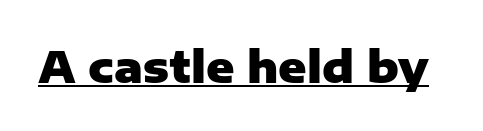
{"serif": "no", "italic": "no", "bold": "yes", "weight": "heavy", "width": "normal", "stroke_contrast": "low", "x_height": "medium", "monospaced": "no", "underline": "yes", "letter_spacing": "normal", "letter_spacing_em": 0.0, "glyph_px": 43}
